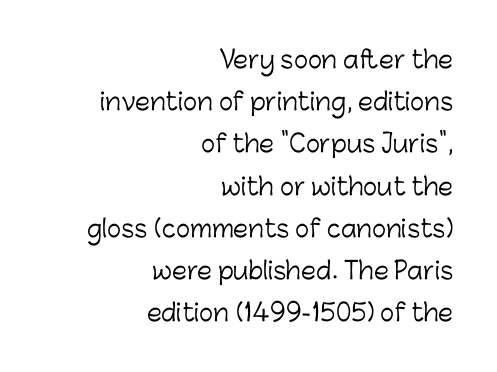
The image shows 24 px text type, upright; set right-aligned, line spacing 1.76x, normal letter spacing, not underlined.
